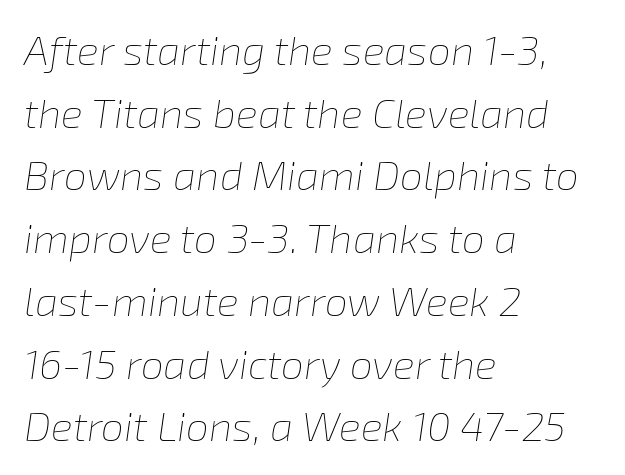
The image shows 41 px thin type, italic (leaning right); set left-aligned, normal line spacing (1.53x), normal letter spacing, not underlined; low stroke contrast and a medium x-height.
